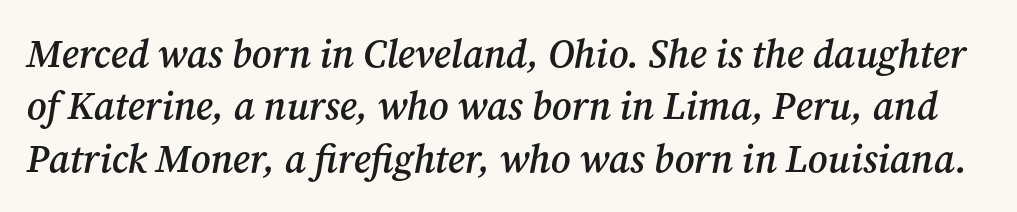
{"serif": "yes", "italic": "yes", "lean": "right", "slant_degrees": 12, "bold": "semi", "weight": "semibold", "width": "normal", "stroke_contrast": "medium", "x_height": "medium", "monospaced": "no", "underline": "no", "line_spacing": "normal", "line_spacing_ratio": 1.34, "letter_spacing": "normal", "letter_spacing_em": 0.0, "glyph_px": 39}
